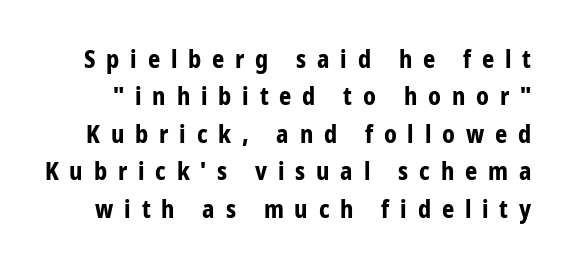
The image shows 24 px bold type, upright; set normal line spacing (1.56x), unusually wide letter spacing (+0.45 em), not underlined.
